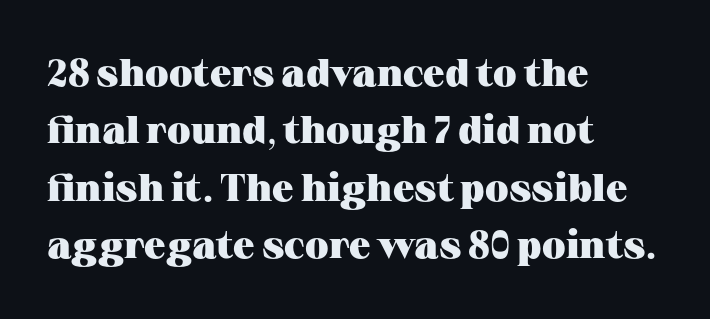
{"serif": "yes", "italic": "no", "bold": "yes", "weight": "heavy", "width": "wide", "stroke_contrast": "medium", "x_height": "medium", "monospaced": "no", "underline": "no", "align": "left", "line_spacing": "normal", "line_spacing_ratio": 1.51, "letter_spacing": "normal", "letter_spacing_em": 0.0, "glyph_px": 38}
